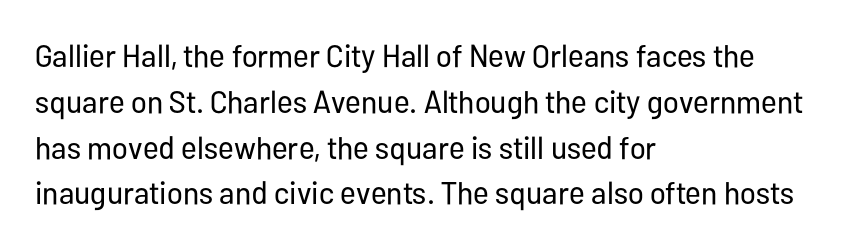
The image shows 32 px regular-weight, condensed sans-serif type, upright; set left-aligned, normal line spacing (1.43x), normal letter spacing, not underlined; low stroke contrast and a medium x-height.
